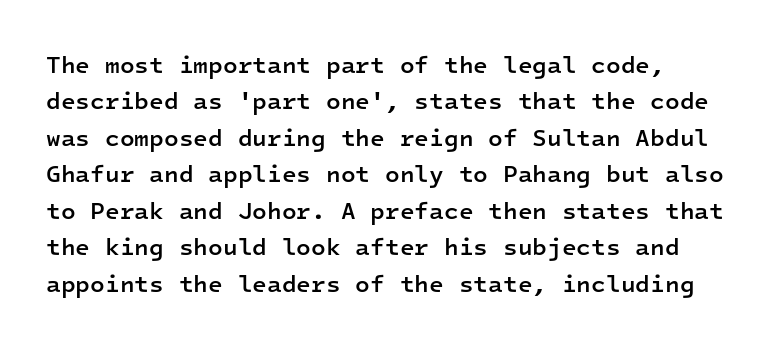
Letters rest on an invisible, unmarked baseline. This sample uses plain, unmodified letter spacing. A typesetter would mark this as roman, not italic. The line-height multiplier appears to be the usual default.
